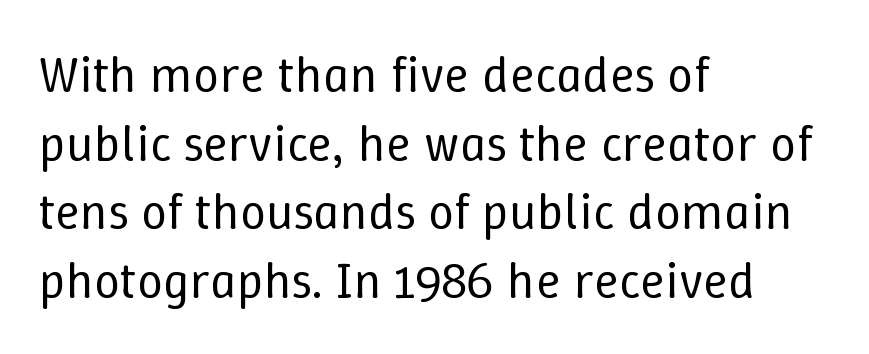
In terms of posture, this sample is upright. Caption: standard tracking, unaltered. Decoration check: the copy has no underline. These glyphs show unthickened strokes, regular width or finer.
